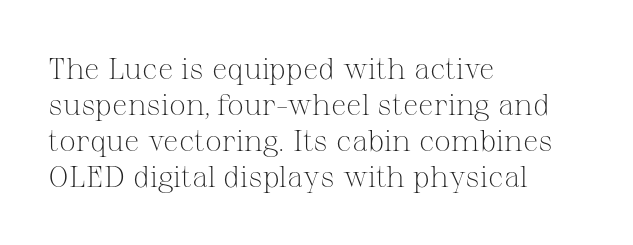
Do the letters lean? They stand straight. Each stroke keeps to a modest, everyday thickness or less. Character widths vary here, with narrow letters taking less room than wide ones. The horizontal fit of the characters is conventional and even. This rendering employs a face with finishing strokes, i.e., a serif.
